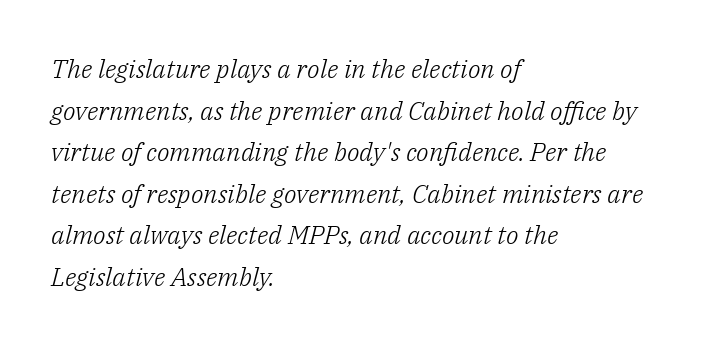
The image shows 26 px text type, italic (leaning right); set left-aligned, normal line spacing (1.6x), normal letter spacing, not underlined.
